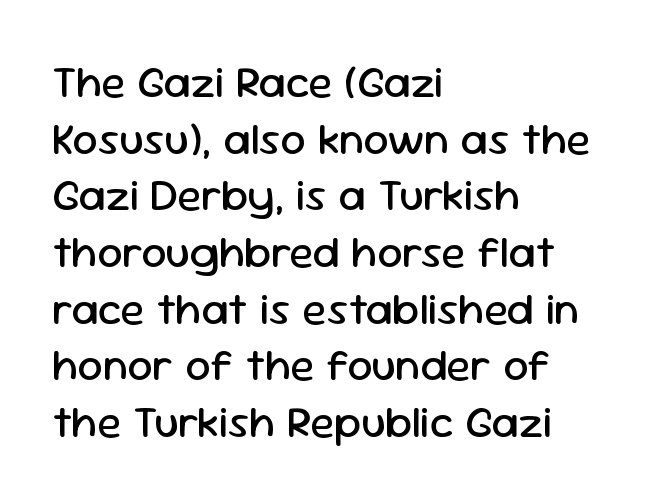
{"serif": "no", "italic": "no", "bold": "no", "weight": "regular", "width": "normal", "stroke_contrast": "low", "x_height": "medium", "monospaced": "no", "underline": "no", "align": "left", "line_spacing": "normal", "line_spacing_ratio": 1.26, "letter_spacing": "normal", "letter_spacing_em": 0.0, "glyph_px": 45}
